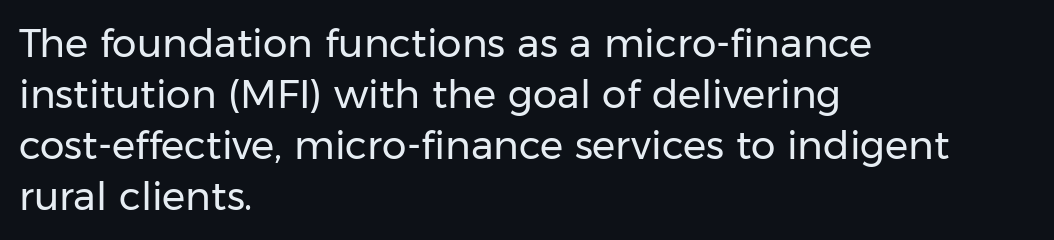
{"serif": "no", "italic": "no", "bold": "no", "weight": "regular", "width": "normal", "stroke_contrast": "low", "x_height": "medium", "monospaced": "no", "underline": "no", "align": "left", "line_spacing": "normal", "line_spacing_ratio": 1.31, "letter_spacing": "normal", "letter_spacing_em": 0.0, "glyph_px": 39}
